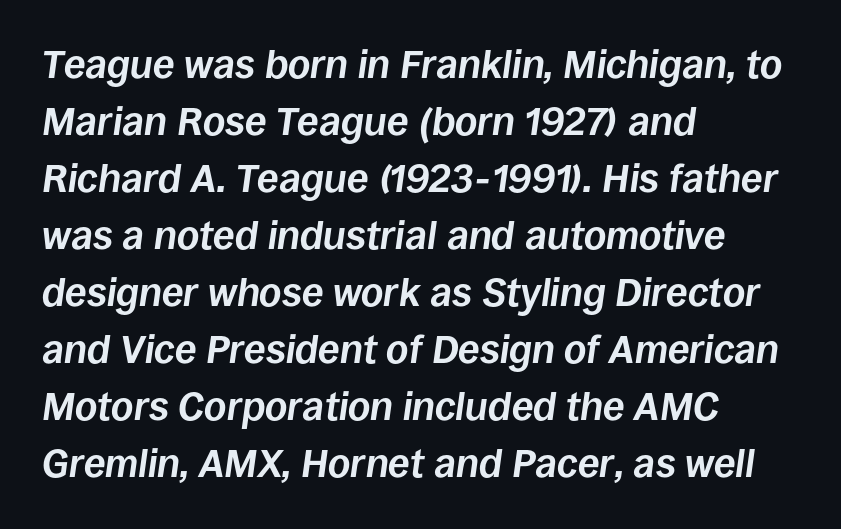
{"italic": "yes", "lean": "right", "slant_degrees": 8, "bold": "yes", "weight": "bold", "width": "normal", "stroke_contrast": "low", "x_height": "large", "monospaced": "no", "underline": "no", "align": "left", "line_spacing": "normal", "line_spacing_ratio": 1.46, "letter_spacing": "normal", "letter_spacing_em": 0.0, "glyph_px": 39}
